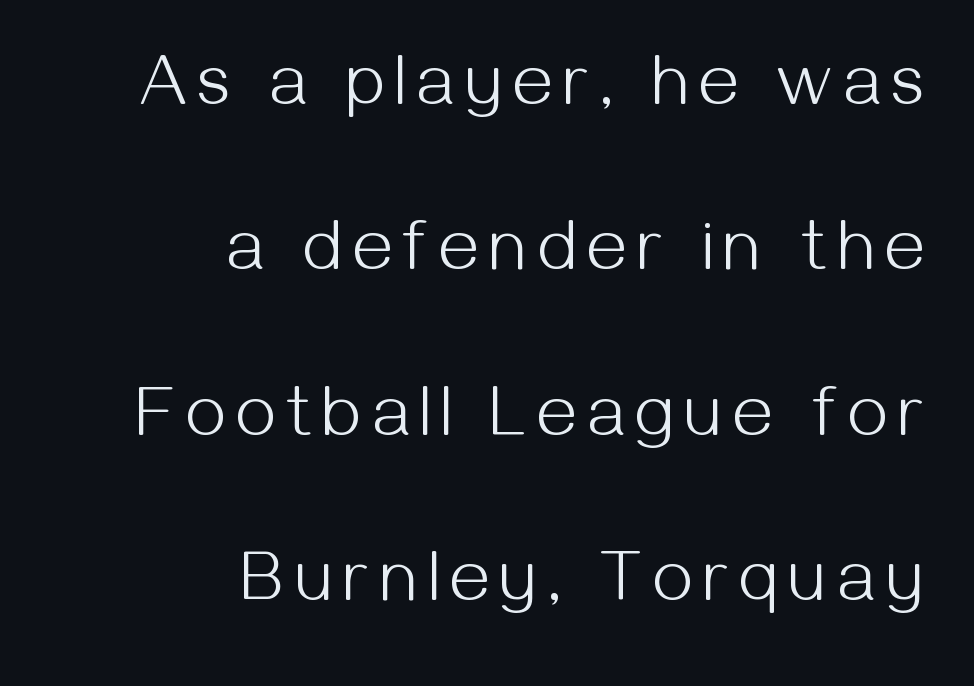
The image shows 71 px light sans-serif type, upright; set right-aligned, loose line spacing (2.33x), not underlined; medium stroke contrast and a medium x-height.
